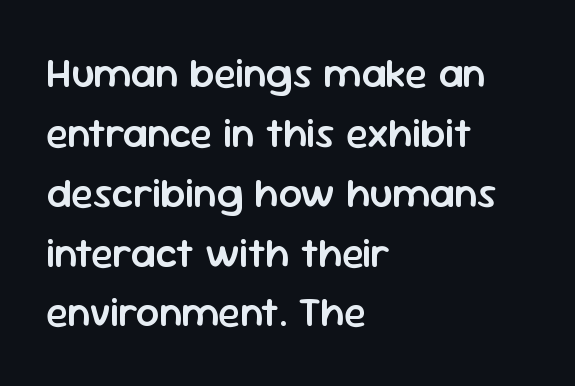
The image shows 41 px semibold sans-serif type, upright; set left-aligned, normal line spacing (1.46x), normal letter spacing, not underlined; low stroke contrast and a medium x-height.
